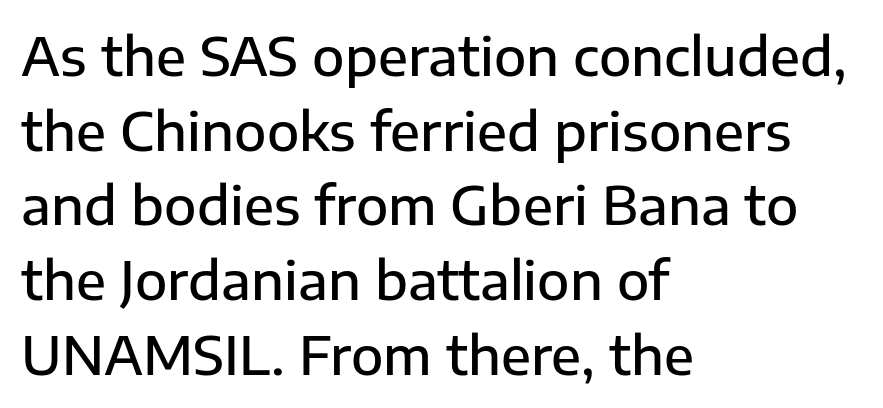
Stroke thickness is moderately raised; the sample reads as semibold. The space beneath each line is pristine and unruled. The passage shown is typed in a proportional face where columns would drift. The lettering holds an erect, upright posture throughout. One-word summary of the alignment: left. The vertical gap from one line to the next is medium.
